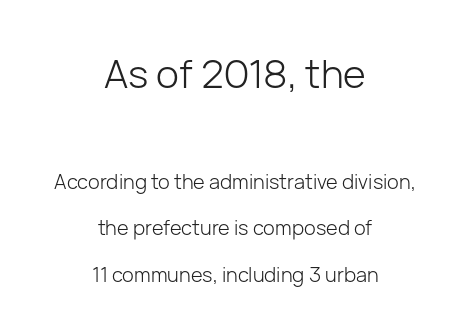
{"serif": "no", "italic": "no", "bold": "no", "weight": "light", "width": "normal", "stroke_contrast": "low", "x_height": "medium", "monospaced": "no", "underline": "no", "align": "center", "line_spacing": "loose", "line_spacing_ratio": 2.31, "letter_spacing": "normal", "letter_spacing_em": 0.0, "larger_block": "first", "size_ratio": 1.95, "glyph_px": 39}
